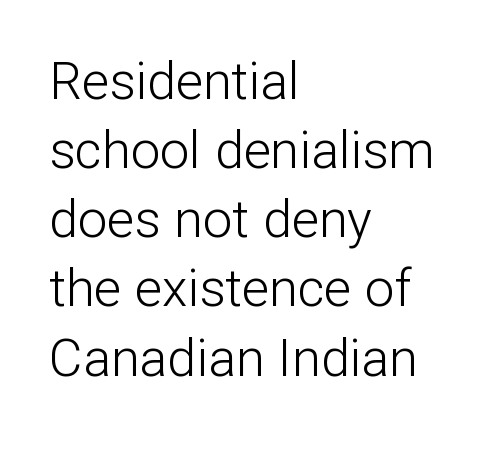
Q: Is the text bold? A: No.
Q: Is the text italic (slanted)? A: No, it is upright.
Q: Is the typeface a serif or a sans-serif typeface? A: Sans-serif.
Q: Is the text underlined? A: No.
Q: How is the paragraph aligned? A: Left-aligned.
Q: Is the spacing between letters normal or unusually wide? A: Normal.
Q: Is the spacing between lines tight, normal or loose? A: Normal.
Q: Width (condensed, normal, or wide)? A: Normal.
Q: Stroke contrast? A: Low.
Q: x-height? A: Medium.
Q: Monospaced? A: No.
